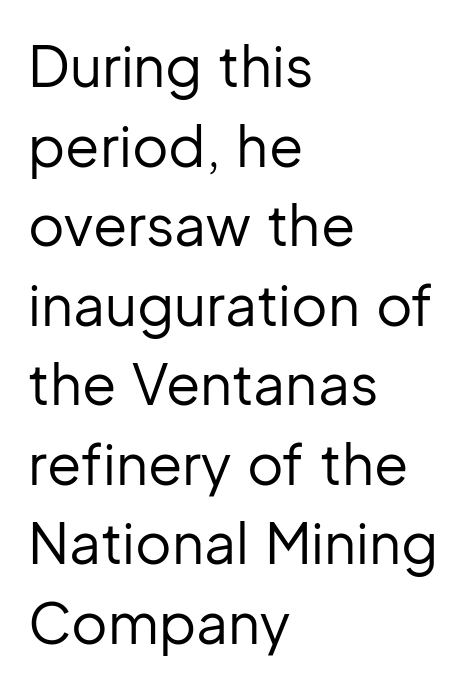
The image shows 56 px regular-weight sans-serif type, upright; set left-aligned, normal line spacing (1.42x), normal letter spacing, not underlined; low stroke contrast and a medium x-height.
